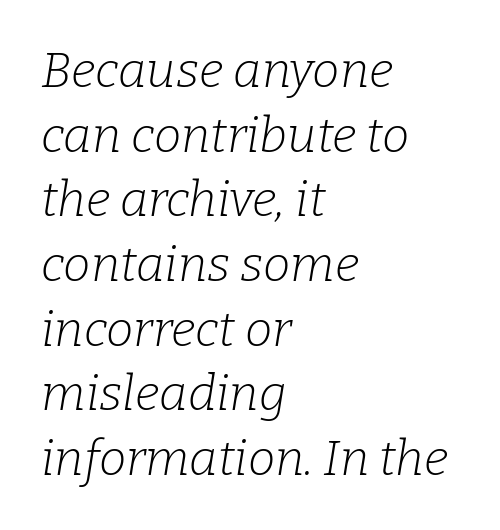
The typesetting does not lean heavy: it is not bold. These lines stack with their left ends in a neat column. Inter-character spacing is left at the font's built-in metrics. The rendering uses a moderate line-height, typical for paragraphs. Think of a printed novel: that variable character pitch is what you see here. Rendered with sloped, italic letterforms.
